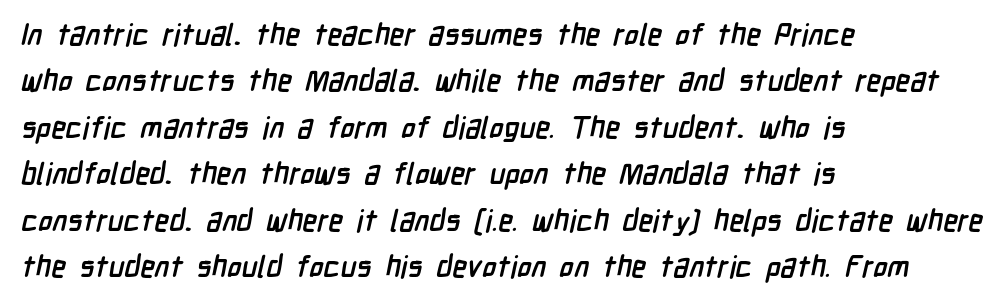
{"serif": "no", "bold": "yes", "weight": "semibold", "width": "condensed", "stroke_contrast": "low", "x_height": "medium", "monospaced": "no", "underline": "no", "align": "left", "line_spacing": "normal", "line_spacing_ratio": 1.55, "letter_spacing": "normal", "letter_spacing_em": 0.0, "glyph_px": 30}
